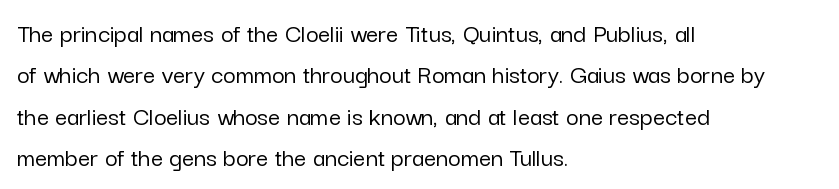
Successive baselines arrive at the customary interval. Short and long lines alike share a common starting point at left. Italic: no, the glyphs are upright roman. Short note: letters normally spaced. Quick note: underline off.
